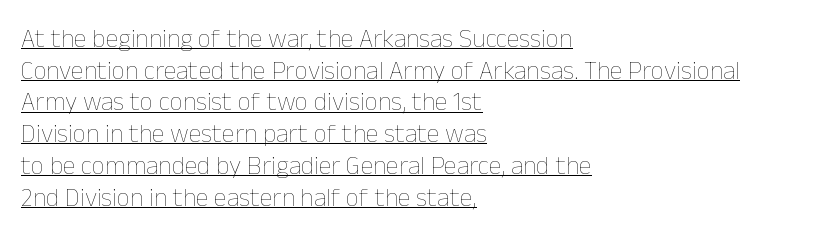
Q: Is the text bold? A: No.
Q: Is the text italic (slanted)? A: No, it is upright.
Q: Is the text underlined? A: Yes.
Q: How is the paragraph aligned? A: Left-aligned.
Q: Is the spacing between letters normal or unusually wide? A: Normal.
